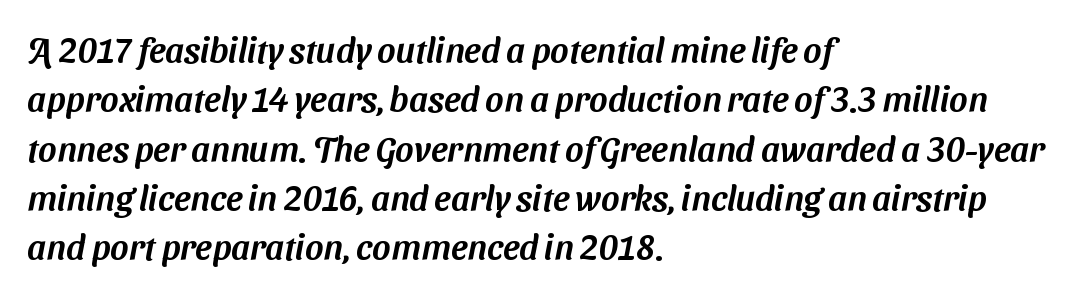
Q: Is the typeface a serif or a sans-serif typeface? A: Sans-serif.
Q: Is the text underlined? A: No.
Q: How is the paragraph aligned? A: Left-aligned.
Q: Is the spacing between letters normal or unusually wide? A: Normal.
Q: Is the spacing between lines tight, normal or loose? A: Normal.
Q: Width (condensed, normal, or wide)? A: Normal.
Q: Stroke contrast? A: Medium.
Q: x-height? A: Medium.
Q: Monospaced? A: No.
